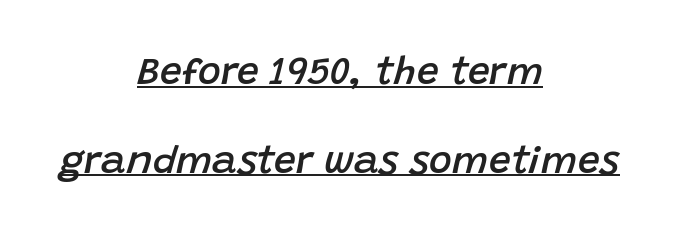
{"italic": "yes", "lean": "right", "slant_degrees": 15, "bold": "semi", "weight": "semibold", "width": "normal", "stroke_contrast": "low", "x_height": "large", "monospaced": "no", "underline": "yes", "align": "center", "line_spacing": "loose", "line_spacing_ratio": 2.27, "letter_spacing": "normal", "letter_spacing_em": 0.0, "glyph_px": 39}
